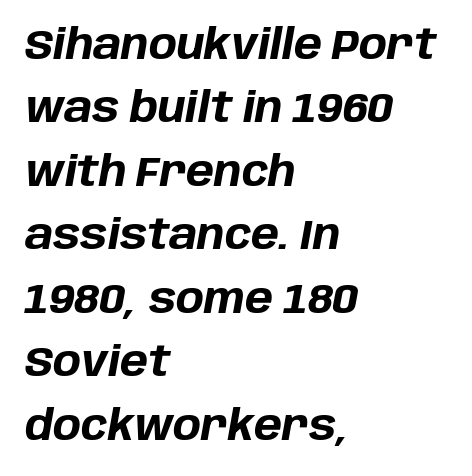
Q: Is the text bold? A: Yes.
Q: Is the text italic (slanted)? A: Yes, it leans right by about 10 degrees.
Q: Is the text underlined? A: No.
Q: How is the paragraph aligned? A: Left-aligned.
Q: Is the spacing between letters normal or unusually wide? A: Normal.
Q: Is the spacing between lines tight, normal or loose? A: Normal.
Q: Width (condensed, normal, or wide)? A: Normal.
Q: Stroke contrast? A: Low.
Q: x-height? A: Large.
Q: Monospaced? A: No.
